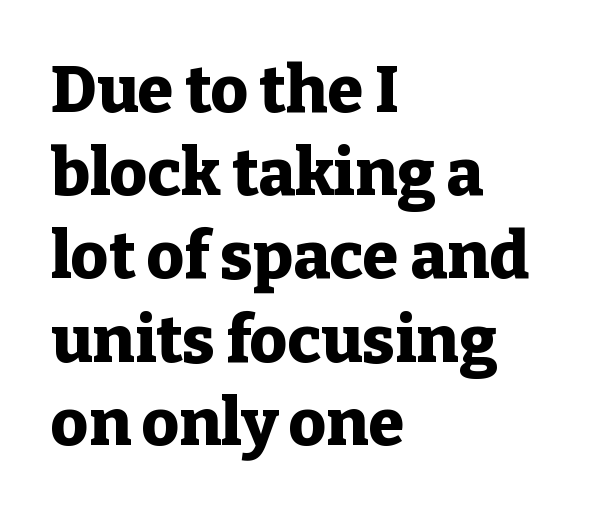
Q: Is the text bold? A: Yes.
Q: Is the text italic (slanted)? A: No, it is upright.
Q: Is the typeface a serif or a sans-serif typeface? A: Serif.
Q: Is the text underlined? A: No.
Q: How is the paragraph aligned? A: Left-aligned.
Q: Is the spacing between letters normal or unusually wide? A: Normal.
Q: Is the spacing between lines tight, normal or loose? A: Normal.
Q: Width (condensed, normal, or wide)? A: Normal.
Q: Stroke contrast? A: Low.
Q: x-height? A: Medium.
Q: Monospaced? A: No.
